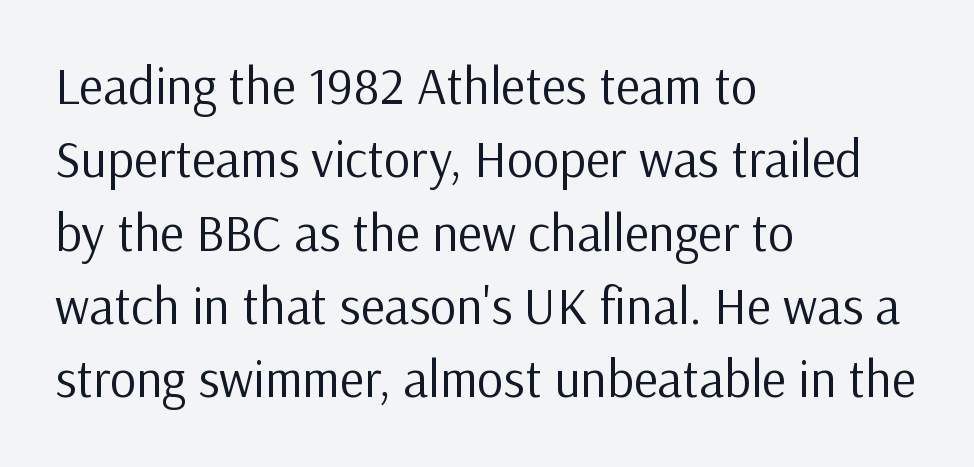
Q: Is the text bold? A: No.
Q: Is the text italic (slanted)? A: No, it is upright.
Q: Is the typeface a serif or a sans-serif typeface? A: Sans-serif.
Q: Is the text underlined? A: No.
Q: How is the paragraph aligned? A: Left-aligned.
Q: Is the spacing between letters normal or unusually wide? A: Normal.
Q: Is the spacing between lines tight, normal or loose? A: Normal.
Q: Width (condensed, normal, or wide)? A: Normal.
Q: Stroke contrast? A: Low.
Q: x-height? A: Medium.
Q: Monospaced? A: No.
